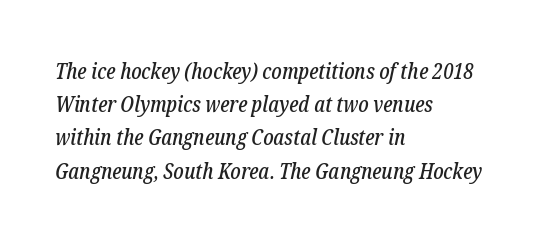
The image shows 22 px text type, italic (leaning right); set left-aligned, normal line spacing (1.51x), normal letter spacing, not underlined.
